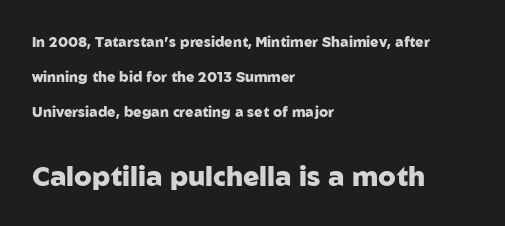
Weight check: bold — yes, fully. Unmarked baselines from the first word to the last. One-word summary of the alignment: left. Line spacing here is loose.
